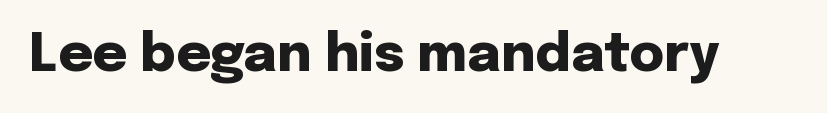
{"serif": "no", "italic": "no", "bold": "yes", "weight": "heavy", "width": "normal", "stroke_contrast": "low", "x_height": "medium", "monospaced": "no", "underline": "no", "letter_spacing": "normal", "letter_spacing_em": 0.0, "glyph_px": 53}
